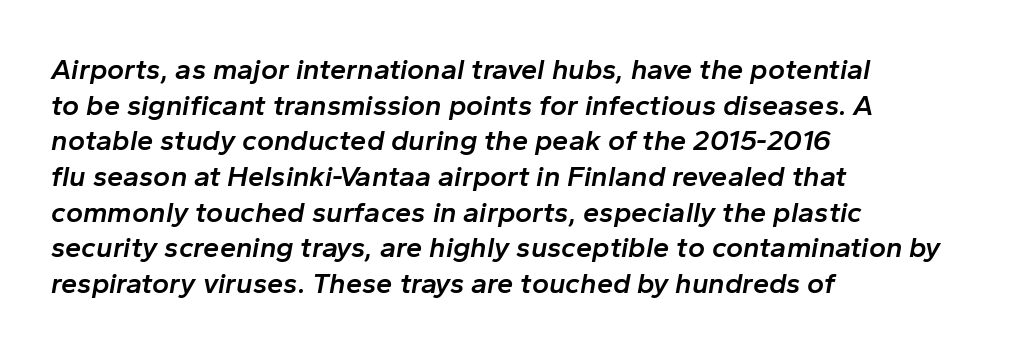
Q: Is the text bold? A: Semi-bold.
Q: Is the text italic (slanted)? A: Yes, it leans right by about 10 degrees.
Q: Is the text underlined? A: No.
Q: How is the paragraph aligned? A: Left-aligned.
Q: Is the spacing between letters normal or unusually wide? A: Normal.
Q: Width (condensed, normal, or wide)? A: Normal.
Q: Stroke contrast? A: Low.
Q: x-height? A: Medium.
Q: Monospaced? A: No.
